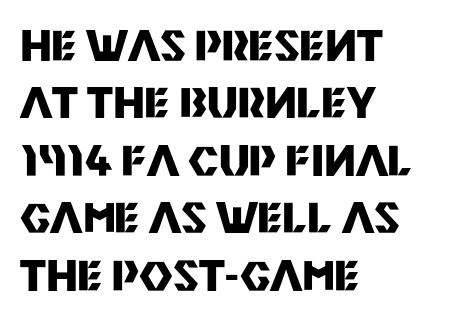
Check the space under the baseline: it is left empty. Regarding serifs, this sample does without them. Students, this is bold: see how much ink each stroke carries. Is there any slant? The stems are plumb. Reading down the column, the eye jumps a familiar distance to each next line.
